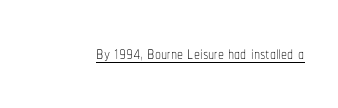
The image shows 24 px text type, upright; set normal letter spacing, underlined.
